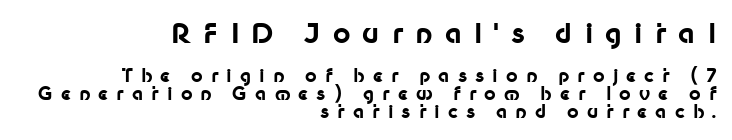
Caption: multi-line text, flush right, ragged left. This layout puts the oversized block above and the modest block below. When letters stand straight like this, we call the style roman or upright. Glance below the letters and you will spot only blank space. Pretty heavy lettering here — definitely bold. There is plenty of visible air inserted between adjacent glyphs.
